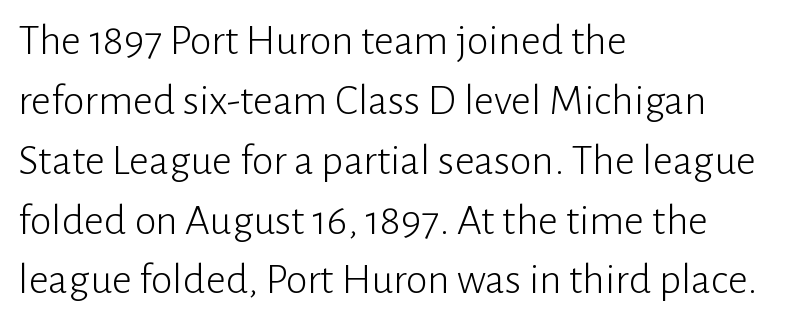
{"serif": "no", "italic": "no", "bold": "no", "weight": "light", "width": "normal", "stroke_contrast": "low", "x_height": "medium", "monospaced": "no", "underline": "no", "align": "left", "line_spacing": "normal", "line_spacing_ratio": 1.36, "letter_spacing": "normal", "letter_spacing_em": 0.0, "glyph_px": 44}
